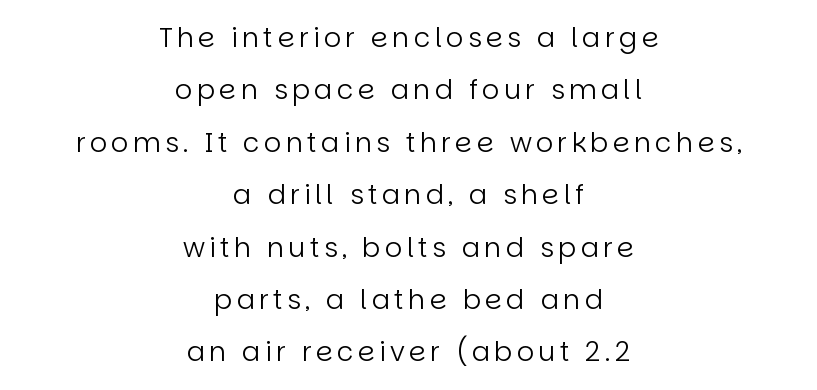
This reads as an unemphasized weight, regular at the heaviest. The lines are quadded center. Notice the wide empty band between every row — that's loose leading. When letters stand straight like this, we call the style roman or upright. Nobody drew a line under any word here.
